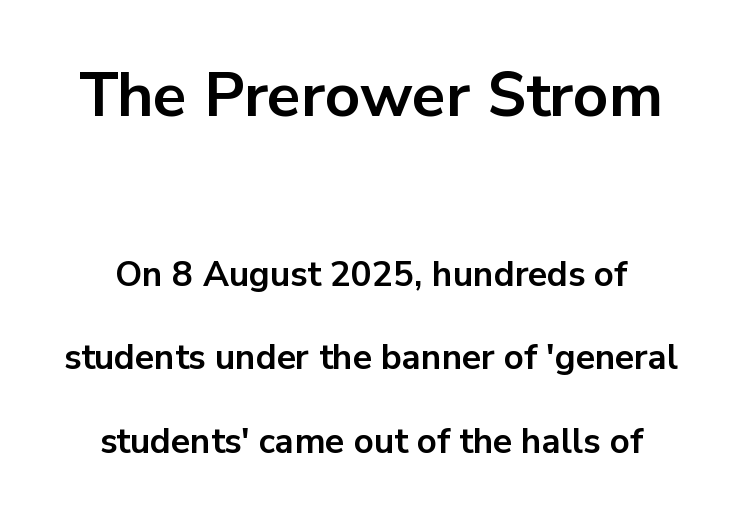
Q: Is the text bold? A: Yes.
Q: Is the text italic (slanted)? A: No, it is upright.
Q: Is the typeface a serif or a sans-serif typeface? A: Sans-serif.
Q: Is the text underlined? A: No.
Q: Is the spacing between letters normal or unusually wide? A: Normal.
Q: Is the spacing between lines tight, normal or loose? A: Loose.
Q: Which block of text is set in a larger size, the first (top) or the second (bottom)? A: The first (top) one.
Q: Width (condensed, normal, or wide)? A: Normal.
Q: Stroke contrast? A: Low.
Q: x-height? A: Medium.
Q: Monospaced? A: No.
